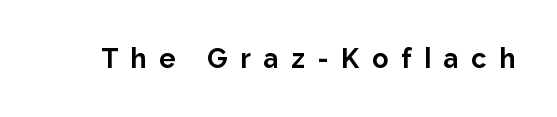
{"italic": "no", "bold": "yes", "underline": "no", "letter_spacing": "wide", "letter_spacing_em": 0.47, "glyph_px": 27}
